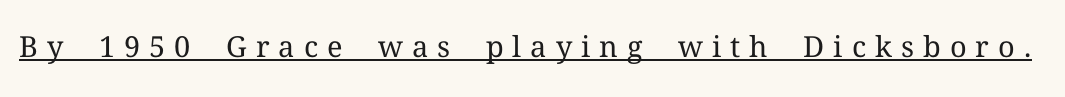
The image shows 29 px regular-weight serif type, upright; set unusually wide letter spacing (+0.31 em), underlined; medium stroke contrast and a medium x-height.
